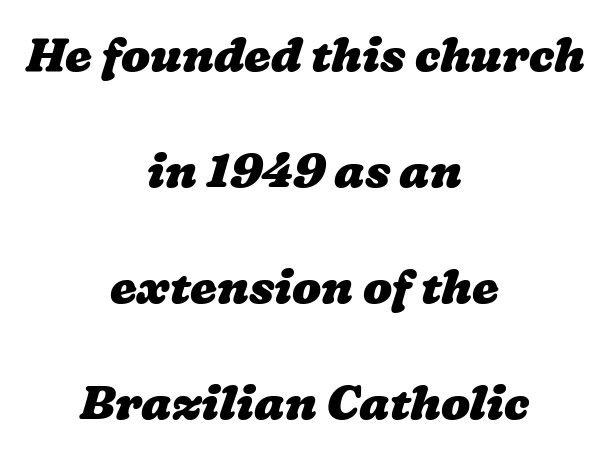
Q: Is the text bold? A: Yes.
Q: Is the text underlined? A: No.
Q: How is the paragraph aligned? A: Centered.
Q: Is the spacing between letters normal or unusually wide? A: Normal.
Q: Is the spacing between lines tight, normal or loose? A: Loose.
Q: Width (condensed, normal, or wide)? A: Wide.
Q: Stroke contrast? A: Low.
Q: x-height? A: Medium.
Q: Monospaced? A: No.
